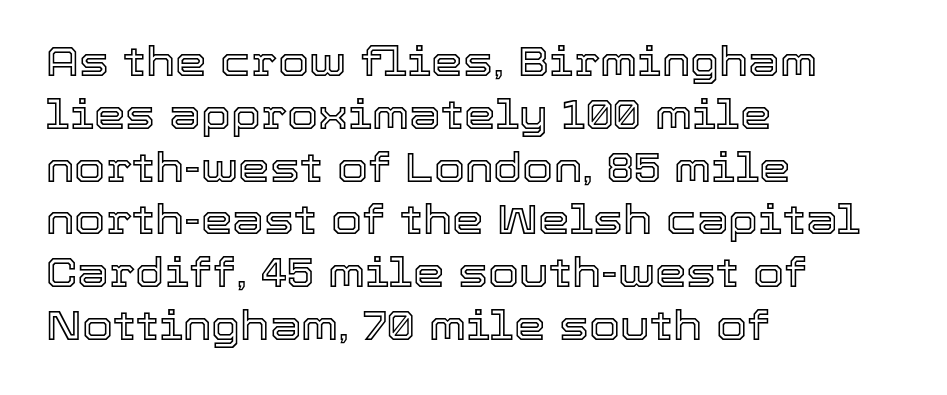
The image shows 40 px text type, upright; set left-aligned, normal line spacing (1.32x), normal letter spacing, not underlined; a medium x-height.
